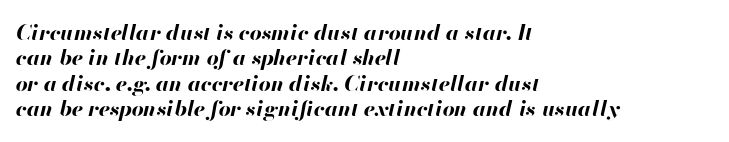
The image shows 21 px bold type, italic (leaning right); set left-aligned, line spacing 1.21x, normal letter spacing, not underlined.
